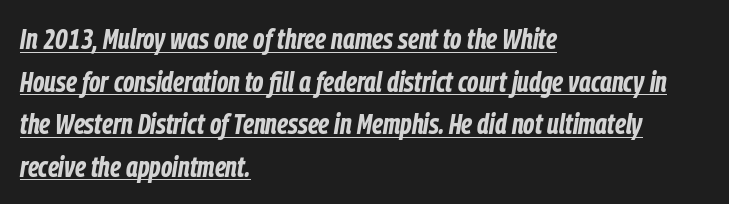
The image shows 29 px bold, condensed type, italic (leaning right); set left-aligned, normal line spacing (1.47x), normal letter spacing, underlined; low stroke contrast and a medium x-height.
